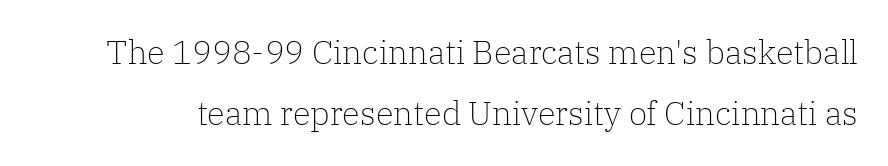
The image shows 33 px light serif type, upright; set line spacing 1.85x, normal letter spacing, not underlined; low stroke contrast and a medium x-height.
